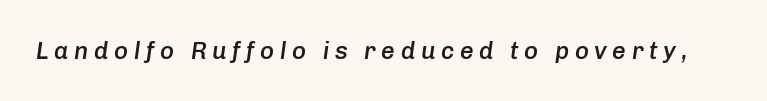
{"italic": "yes", "lean": "right", "slant_degrees": 8, "bold": "semi", "underline": "no", "letter_spacing": "wide", "letter_spacing_em": 0.23, "glyph_px": 24}
